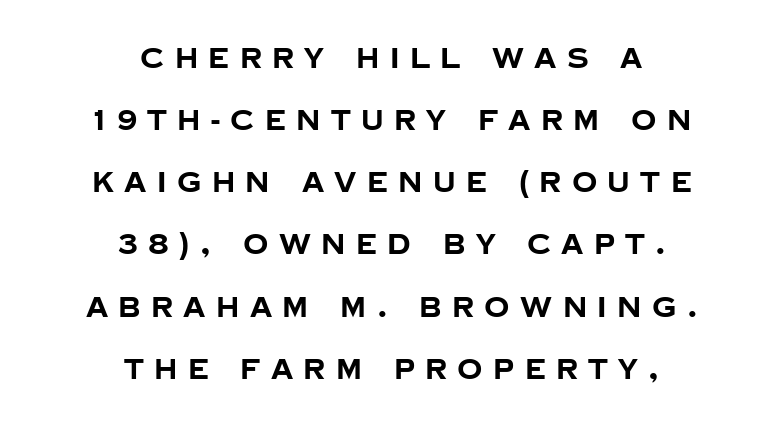
Notice how the stems are strictly vertical — no italics here. The paragraph shown floats in the horizontal middle. You could only call the tracking loose — the letters float apart. Compared with an ordinary text face, these strokes are far heavier — a full bold. Note the varied advance widths — an 'i' is clearly narrower than an 'm'.
